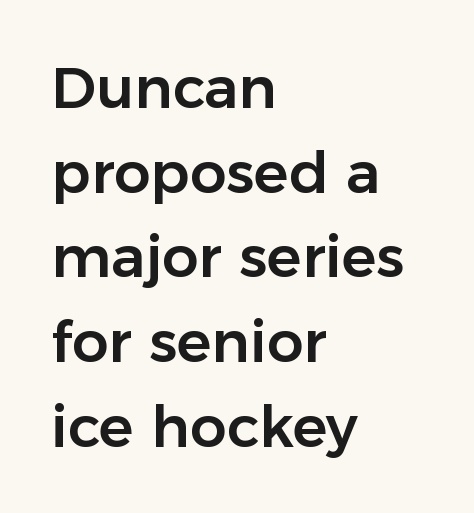
{"serif": "no", "italic": "no", "width": "normal", "stroke_contrast": "low", "x_height": "medium", "monospaced": "no", "underline": "no", "align": "left", "line_spacing": "normal", "line_spacing_ratio": 1.46, "letter_spacing": "normal", "letter_spacing_em": 0.0, "glyph_px": 58}
